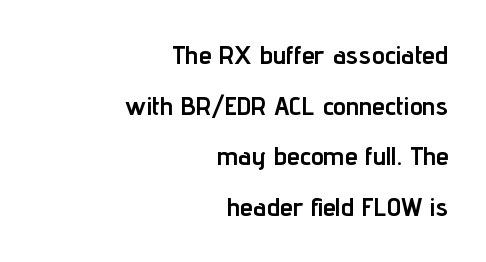
Q: Is the text bold? A: Yes.
Q: Is the text italic (slanted)? A: No, it is upright.
Q: Is the text underlined? A: No.
Q: How is the paragraph aligned? A: Right-aligned.
Q: Is the spacing between letters normal or unusually wide? A: Normal.
Q: Is the spacing between lines tight, normal or loose? A: Loose.
